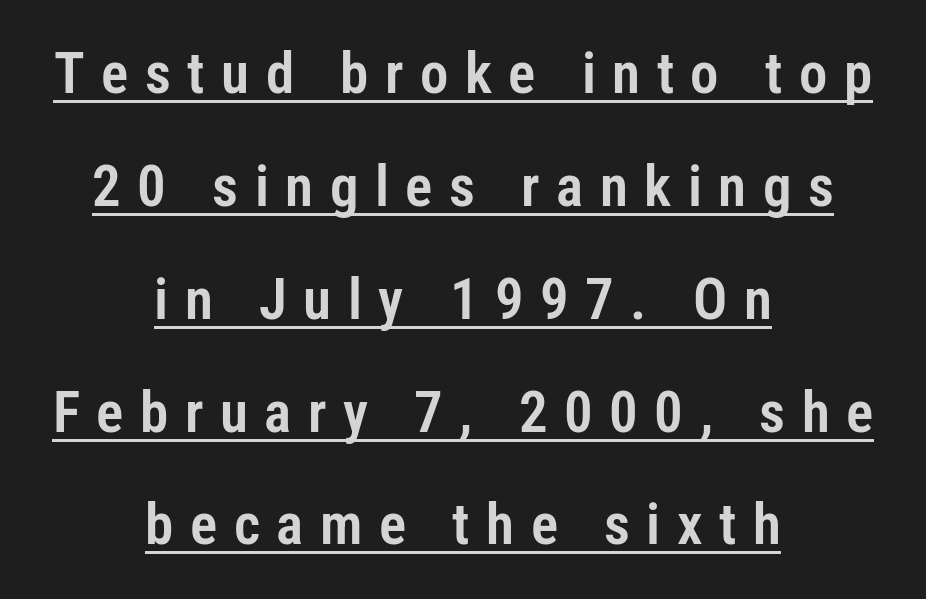
{"serif": "no", "italic": "no", "width": "condensed", "stroke_contrast": "low", "x_height": "medium", "monospaced": "no", "underline": "yes", "align": "center", "line_spacing": "loose", "line_spacing_ratio": 1.98, "letter_spacing": "wide", "letter_spacing_em": 0.29, "glyph_px": 57}
